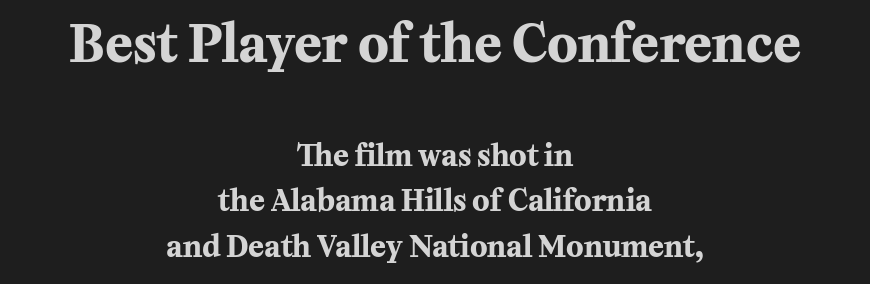
Q: Is the text bold? A: Yes.
Q: Is the text italic (slanted)? A: No, it is upright.
Q: Is the typeface a serif or a sans-serif typeface? A: Serif.
Q: Is the text underlined? A: No.
Q: How is the paragraph aligned? A: Centered.
Q: Is the spacing between letters normal or unusually wide? A: Normal.
Q: Is the spacing between lines tight, normal or loose? A: Normal.
Q: Which block of text is set in a larger size, the first (top) or the second (bottom)? A: The first (top) one.
Q: Width (condensed, normal, or wide)? A: Normal.
Q: Stroke contrast? A: Medium.
Q: x-height? A: Medium.
Q: Monospaced? A: No.
